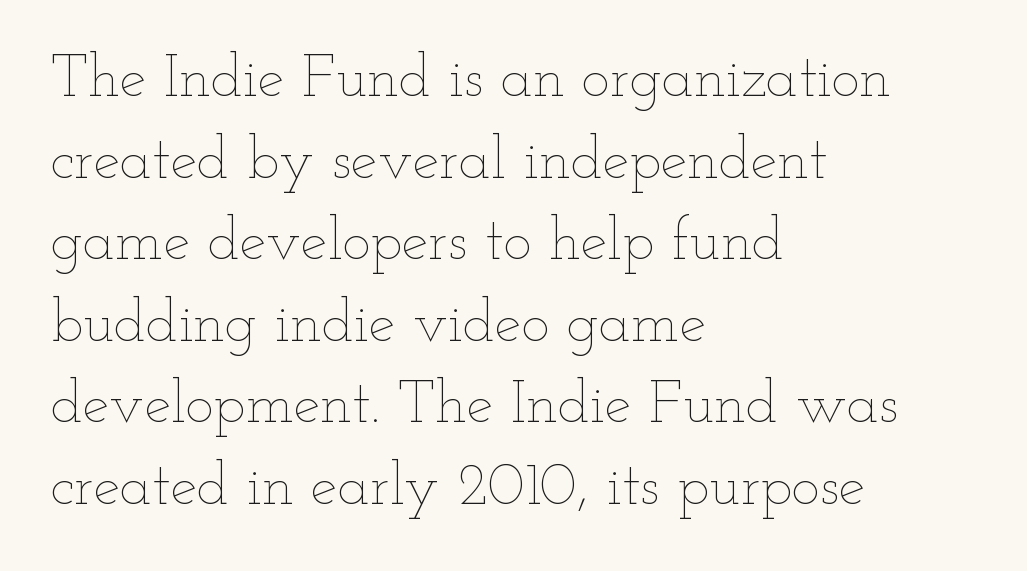
Think of a printed novel: that variable character pitch is what you see here. In terms of posture, this sample is upright. Spacing between characters is what you'd get straight out of the box. Descender tails drop into unmarked territory. These lines stack with their left ends in a neat column.
